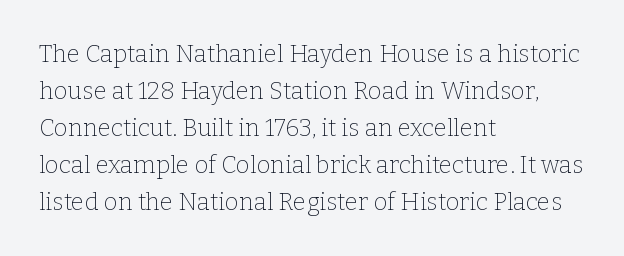
The image shows 24 px text type, upright; set left-aligned, normal line spacing (1.54x), normal letter spacing, not underlined.
